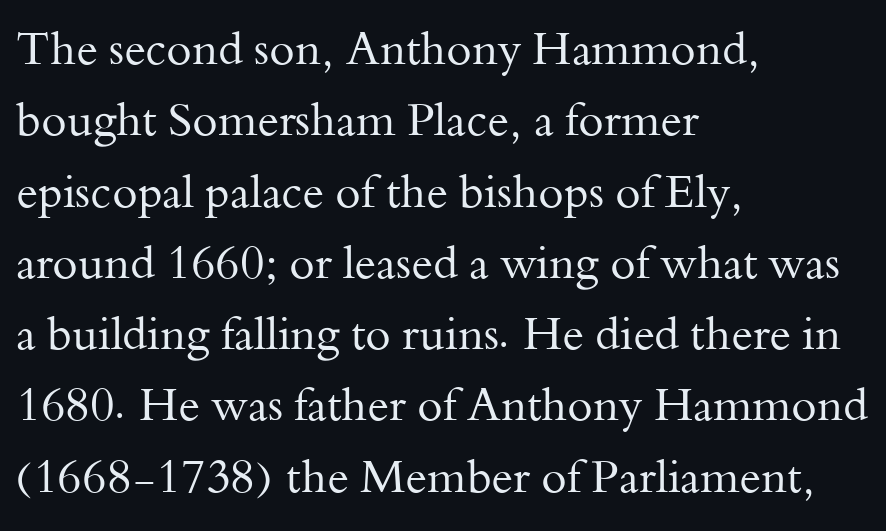
{"serif": "yes", "italic": "no", "bold": "no", "weight": "regular", "width": "normal", "stroke_contrast": "medium", "x_height": "small", "monospaced": "no", "underline": "no", "align": "left", "line_spacing": "normal", "line_spacing_ratio": 1.55, "letter_spacing": "normal", "letter_spacing_em": 0.0, "glyph_px": 46}
